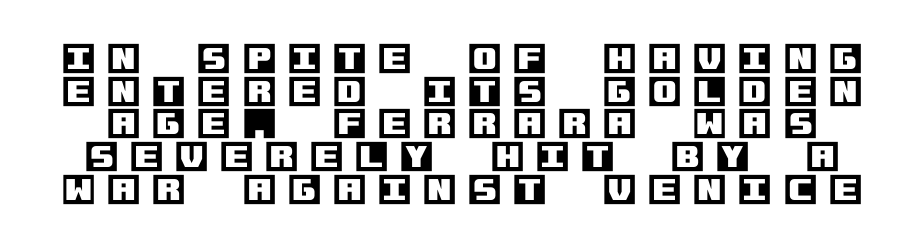
Anything drawn beneath the words? Only blank space. How are the letters spaced? Widely, with obvious added tracking. Characters remain perfectly vertical along every line. How would I describe the line gaps? Narrow and economical.
